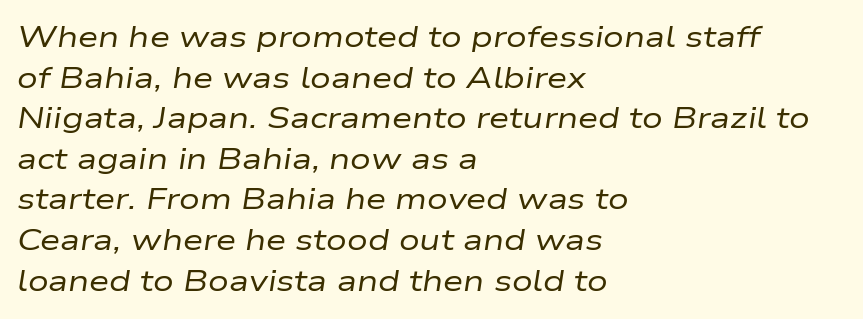
Nothing unusual about the tracking: characters are spaced as the font intends. Regarding leading, the lines here are spaced in the standard way. Where is the straight margin? On the left. Words float on clear page, feet unadorned.
